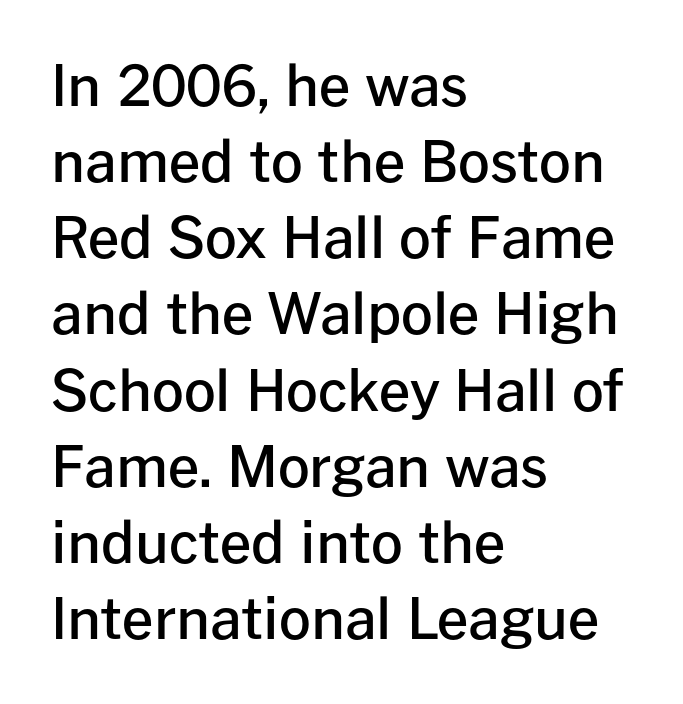
The image shows 56 px semibold sans-serif type, upright; set left-aligned, normal line spacing (1.36x), normal letter spacing, not underlined; low stroke contrast and a medium x-height.
